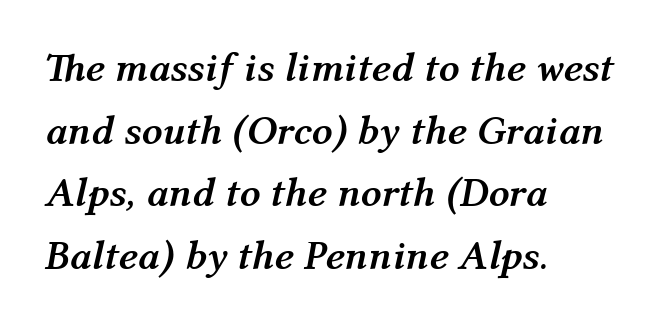
The image shows 41 px semibold type, italic (leaning right); set left-aligned, normal line spacing (1.53x), normal letter spacing, not underlined; medium stroke contrast and a medium x-height.
